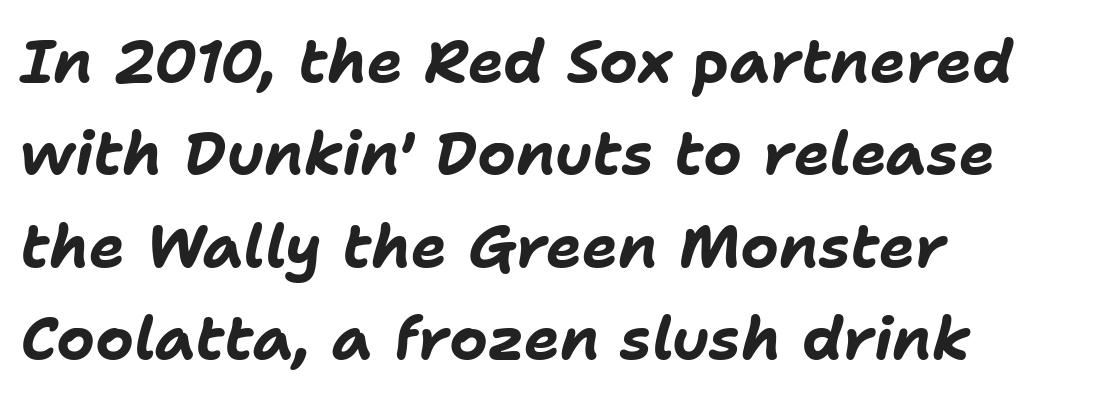
The image shows 60 px bold type, italic (leaning right); set left-aligned, normal line spacing (1.54x), normal letter spacing, not underlined; low stroke contrast and a medium x-height.
